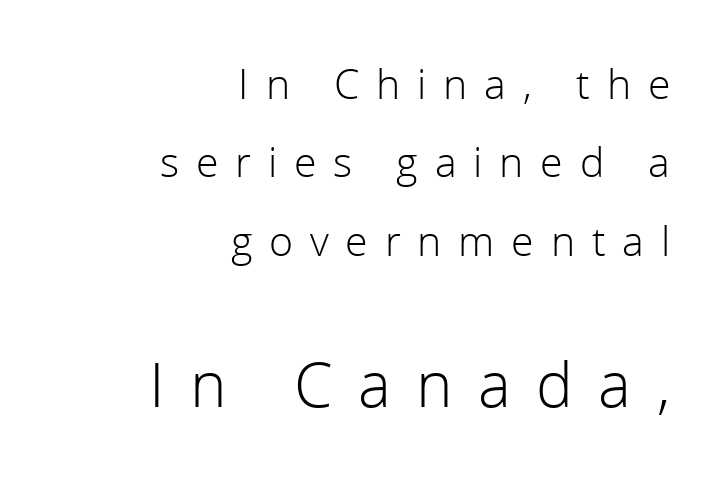
The image shows 62 px light sans-serif type, upright; set right-aligned, loose line spacing (1.91x), unusually wide letter spacing (+0.41 em), not underlined; the second (bottom) block is 1.51x larger; a medium x-height.
